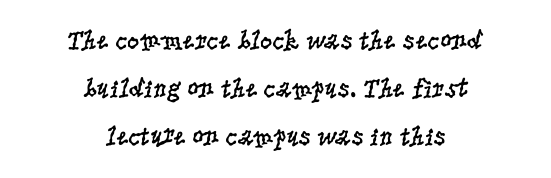
Centered paragraph, ragged on both sides. The typeface has the unassuming heft of standard copy or less. Just letters on the line, the space beneath them empty. Look at the tracking — it's just the regular setting, nothing added.
